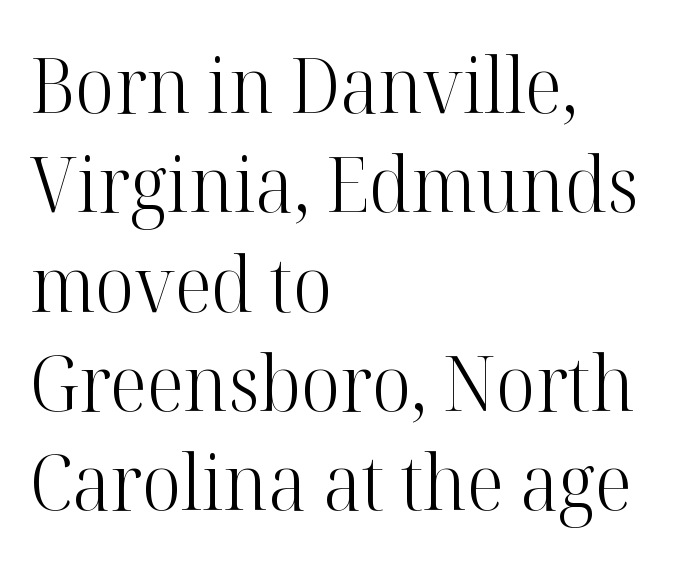
The image shows 77 px light serif type, upright; set left-aligned, normal line spacing (1.29x), normal letter spacing, not underlined; high stroke contrast and a medium x-height.
